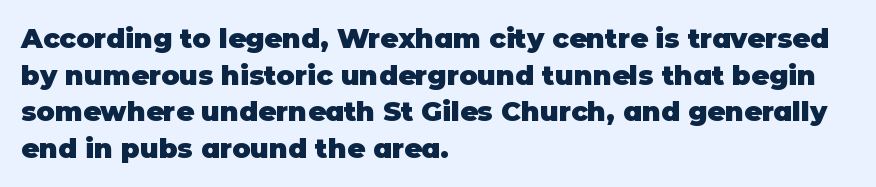
{"italic": "no", "bold": "yes", "underline": "no", "align": "left", "line_spacing": "normal", "line_spacing_ratio": 1.36, "letter_spacing": "normal", "letter_spacing_em": 0.0, "glyph_px": 27}
